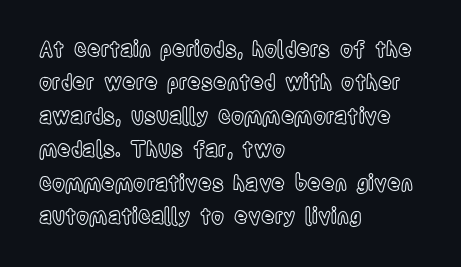
Q: Is the text italic (slanted)? A: No, it is upright.
Q: Is the text underlined? A: No.
Q: How is the paragraph aligned? A: Left-aligned.
Q: Is the spacing between letters normal or unusually wide? A: Normal.
Q: Is the spacing between lines tight, normal or loose? A: Normal.
